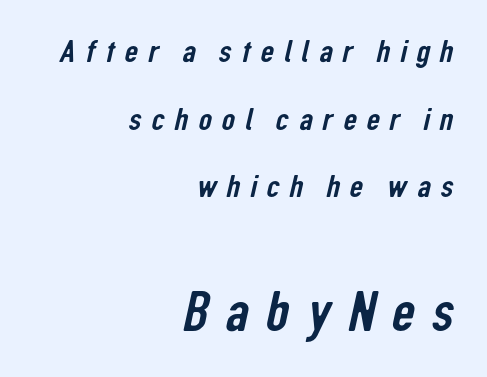
Descenders are the only things crossing below the line. Typographically, this falls in the sans-serif category. Here the designer chose a conventional face with non-uniform glyph widths. Whoever set this chose breathing room over compactness in the vertical rhythm. Students, note that the glyphs here are deliberately spaced far apart.
